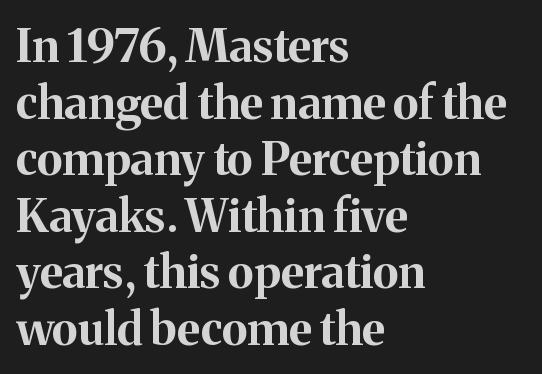
{"serif": "yes", "italic": "no", "bold": "yes", "weight": "bold", "width": "normal", "stroke_contrast": "medium", "x_height": "medium", "monospaced": "no", "underline": "no", "align": "left", "line_spacing_ratio": 1.23, "letter_spacing": "normal", "letter_spacing_em": 0.0, "glyph_px": 46}
